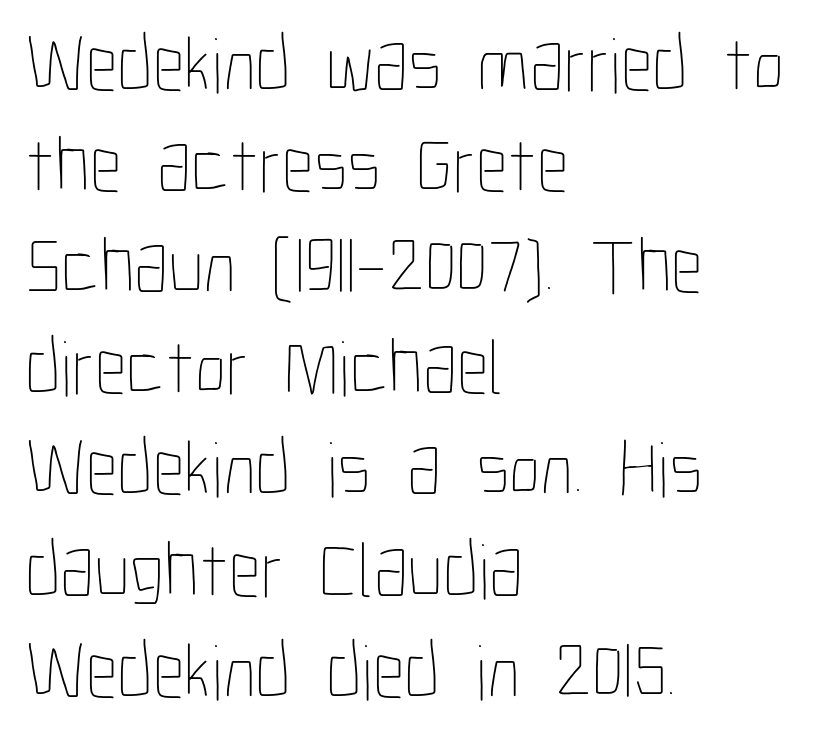
How would I describe the line gaps? Plain and ordinary. Characters remain perfectly vertical along every line. Note the varied advance widths — an 'i' is clearly narrower than an 'm'. Vertical stems look standard width or narrower in stroke.
